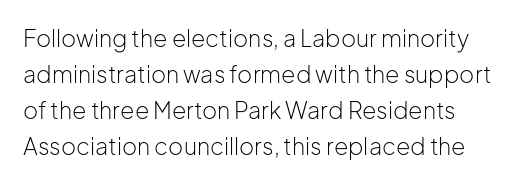
The image shows 23 px text type, upright; set left-aligned, normal line spacing (1.57x), normal letter spacing, not underlined.
